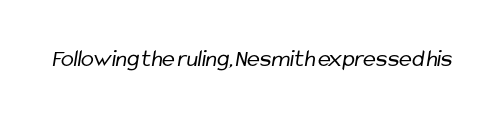
The image shows 24 px text type; set normal letter spacing, not underlined.
